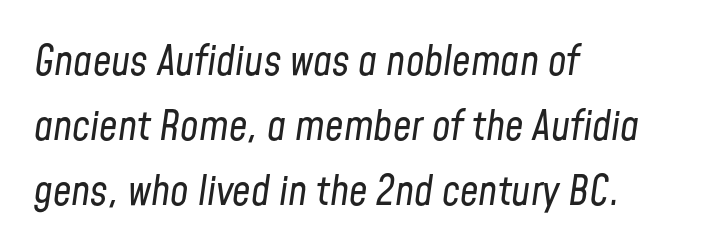
Is the block centered? No — it sits flush against the left margin. Counters stay open thanks to moderate or lighter strokes. The type is set solid horizontally, with unmodified tracking. These lines are rendered in a variable-pitch font. Rendered with sloped, italic letterforms.
